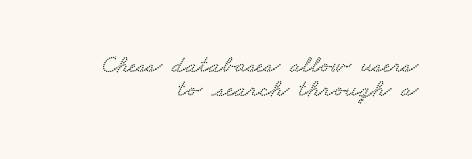
Visually the block forms a straight wall on the right and a jagged coastline on the left. What stands out about the letter spacing? Nothing — it is the standard amount. The specimen omits any rule beneath the text block's lines. Tightly led — the rows are bunched.
